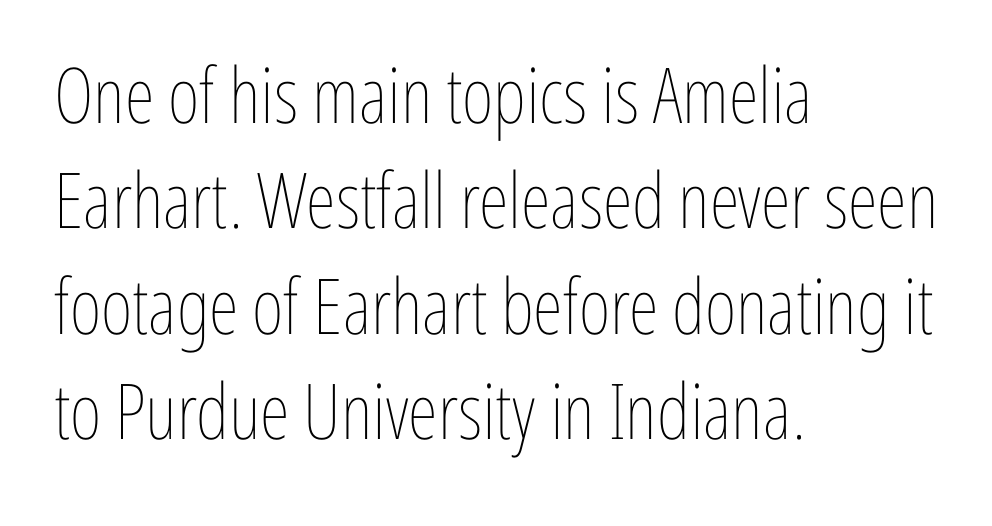
The image shows 77 px thin, condensed type, upright; set left-aligned, normal line spacing (1.37x), normal letter spacing, not underlined; low stroke contrast and a medium x-height.
